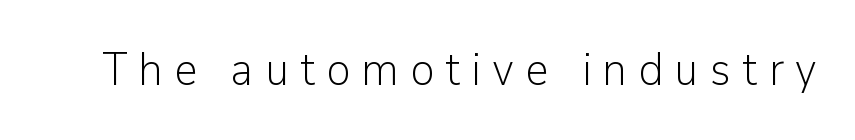
In terms of posture, this sample is upright. Tracking value appears strongly positive — letters spread wide. Are there feet on the stems? There aren't — it's a sans. Do the characters align in a grid? No, the font is proportional.
